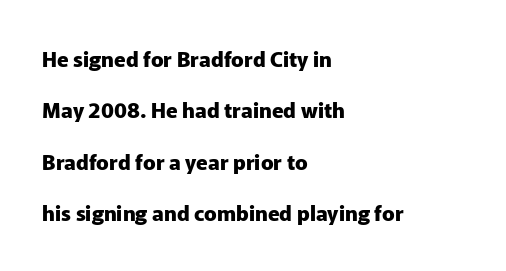
{"italic": "no", "bold": "yes", "underline": "no", "align": "left", "line_spacing": "loose", "line_spacing_ratio": 2.45, "letter_spacing": "normal", "letter_spacing_em": 0.0, "glyph_px": 21}
